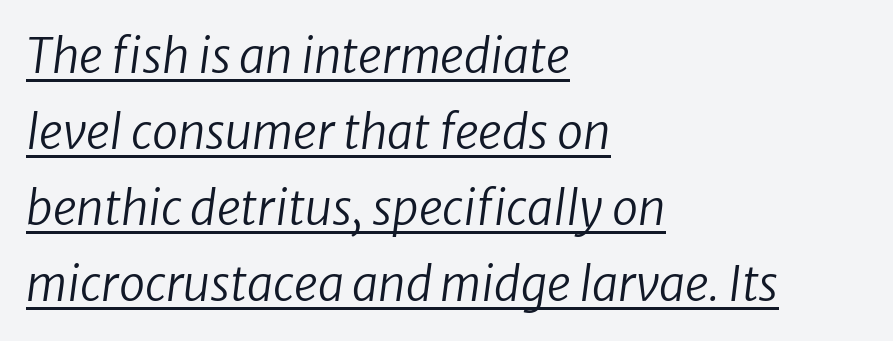
The ragged edge is on the right, which tells us the setting is flush left. Tracking value appears to be zero — textbook default spacing. Honestly, the row spacing looks completely unremarkable. The rendering applies a slant to the glyphs. No extra ink here — the face is not bold.
